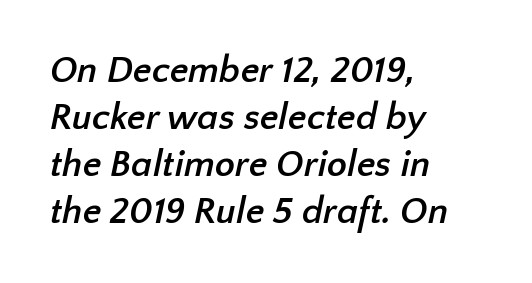
Are there feet on the stems? There aren't — it's a sans. The line-height multiplier appears to be the usual default. A bare baseline throughout the passage. Think of a printed novel: that variable character pitch is what you see here. Line starts are locked; line ends wander.
